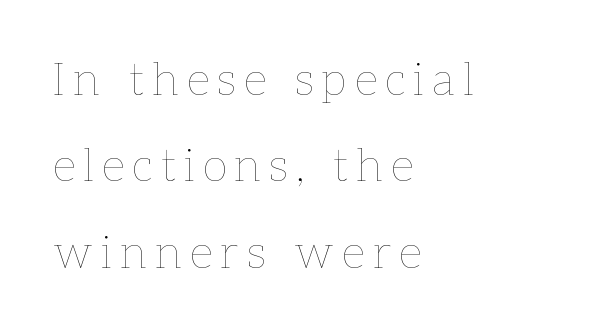
{"italic": "no", "bold": "no", "weight": "thin", "width": "normal", "stroke_contrast": "low", "x_height": "medium", "monospaced": "no", "underline": "no", "align": "left", "line_spacing_ratio": 1.88, "glyph_px": 46}
